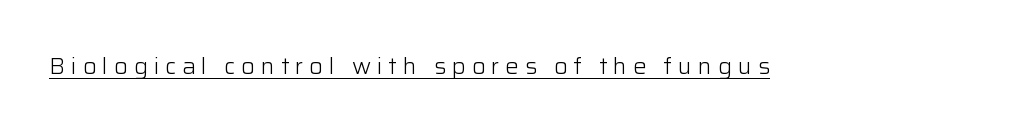
Italic? Not at all — the glyphs are vertical. Counters stay open thanks to moderate or lighter strokes. Substantial extra tracking has been applied to these lines. Caption: lettering with a line underneath.
